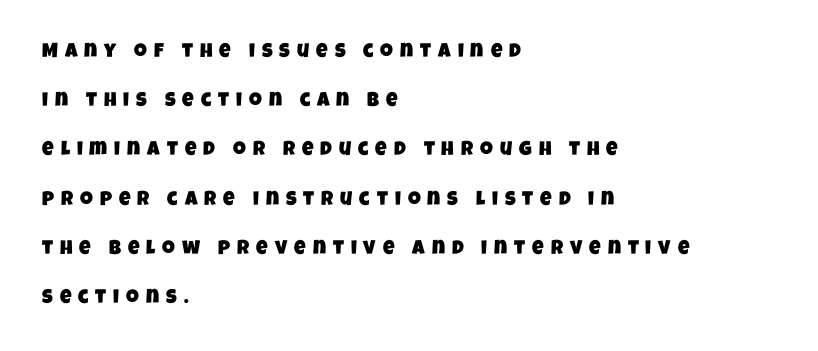
Q: Is the text underlined? A: No.
Q: How is the paragraph aligned? A: Left-aligned.
Q: Is the spacing between letters normal or unusually wide? A: Unusually wide.
Q: Is the spacing between lines tight, normal or loose? A: Loose.
